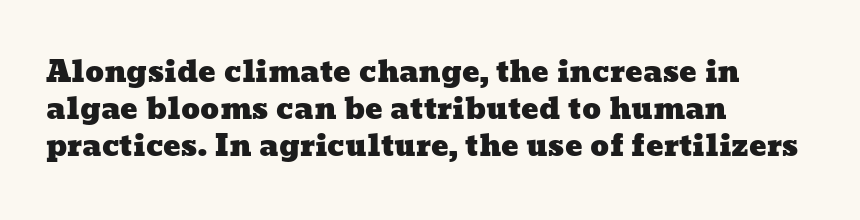
Q: Is the text underlined? A: No.
Q: How is the paragraph aligned? A: Left-aligned.
Q: Is the spacing between letters normal or unusually wide? A: Normal.
Q: Is the spacing between lines tight, normal or loose? A: Normal.
Q: Width (condensed, normal, or wide)? A: Wide.
Q: Stroke contrast? A: Low.
Q: x-height? A: Medium.
Q: Monospaced? A: No.
